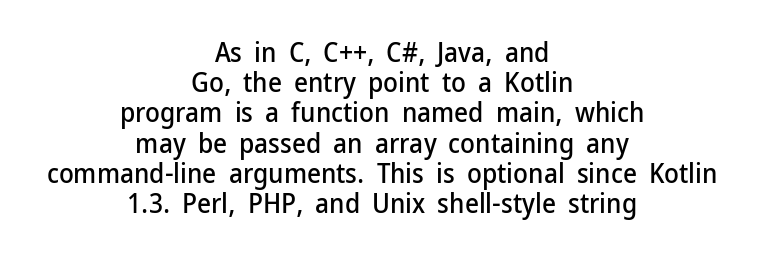
This rendering leaves character spacing at its baseline value. Is there much room between lines? No — they nearly touch. If you drew a line through each stem, it would be perfectly vertical. These lines are centered, leaving both edges ragged. Descender tails drop into unmarked territory.
